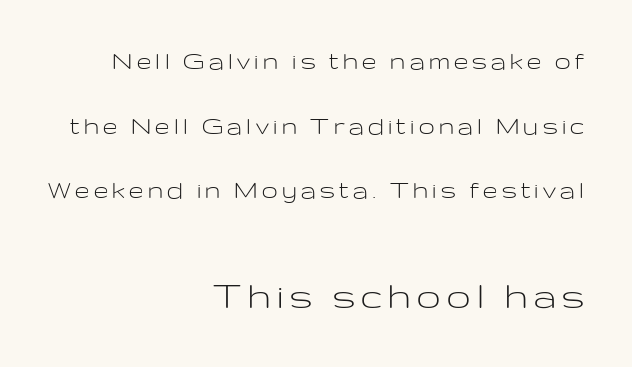
{"serif": "no", "italic": "no", "bold": "no", "weight": "light", "width": "wide", "stroke_contrast": "low", "x_height": "medium", "monospaced": "no", "underline": "no", "align": "right", "line_spacing": "loose", "line_spacing_ratio": 2.31, "larger_block": "second", "size_ratio": 1.5, "glyph_px": 42}
